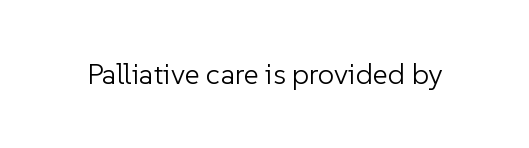
The image shows 29 px light sans-serif type, upright; set normal letter spacing, not underlined; low stroke contrast and a medium x-height.
